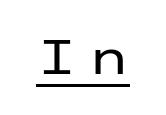
{"serif": "no", "italic": "no", "bold": "no", "weight": "regular", "width": "wide", "stroke_contrast": "low", "x_height": "medium", "underline": "yes", "glyph_px": 48}
